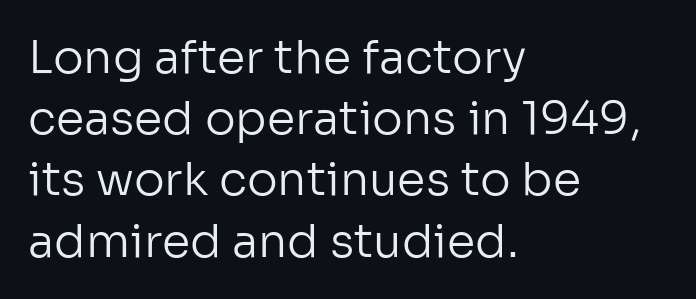
Q: Is the text bold? A: No.
Q: Is the text italic (slanted)? A: No, it is upright.
Q: Is the typeface a serif or a sans-serif typeface? A: Sans-serif.
Q: Is the text underlined? A: No.
Q: How is the paragraph aligned? A: Left-aligned.
Q: Is the spacing between letters normal or unusually wide? A: Normal.
Q: Is the spacing between lines tight, normal or loose? A: Normal.
Q: Width (condensed, normal, or wide)? A: Normal.
Q: Stroke contrast? A: Low.
Q: x-height? A: Medium.
Q: Monospaced? A: No.
